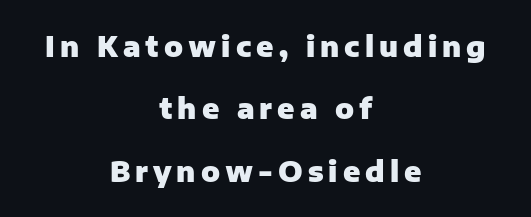
Strong, thick strokes mark this as bold type. Ascenders rise straight up at ninety degrees. Summary of vertical rhythm: relaxed, with wide interline spacing. This sample uses a sans-serif face. Proportional: the letters do not fall into vertical columns. The foot of each line stays bare and open.
